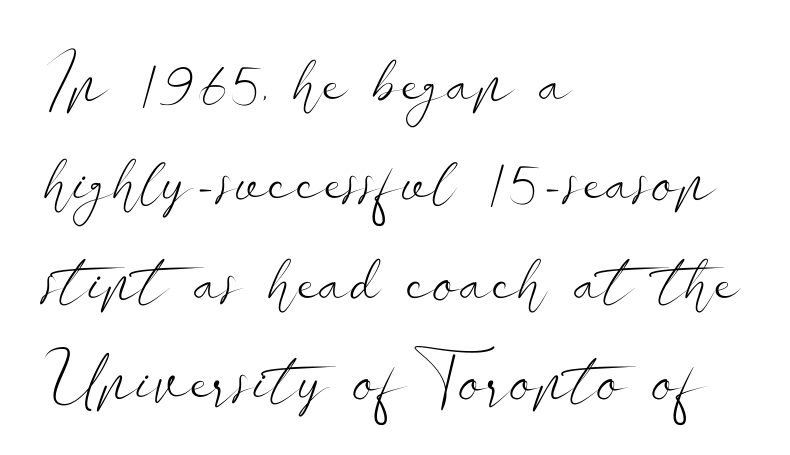
The image shows 68 px light, wide sans-serif type; set left-aligned, normal line spacing (1.46x), normal letter spacing, not underlined; low stroke contrast and a small x-height.
